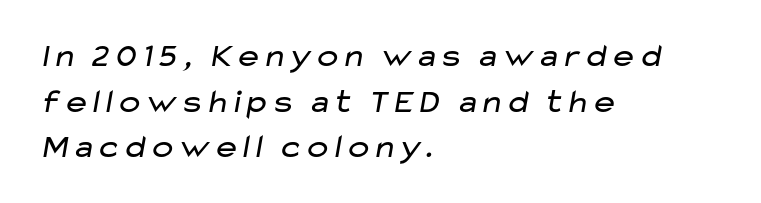
Q: Is the text bold? A: No.
Q: Is the typeface a serif or a sans-serif typeface? A: Sans-serif.
Q: Is the text underlined? A: No.
Q: How is the paragraph aligned? A: Left-aligned.
Q: Is the spacing between letters normal or unusually wide? A: Normal.
Q: Is the spacing between lines tight, normal or loose? A: Normal.
Q: Width (condensed, normal, or wide)? A: Wide.
Q: Stroke contrast? A: Low.
Q: x-height? A: Medium.
Q: Monospaced? A: No.
